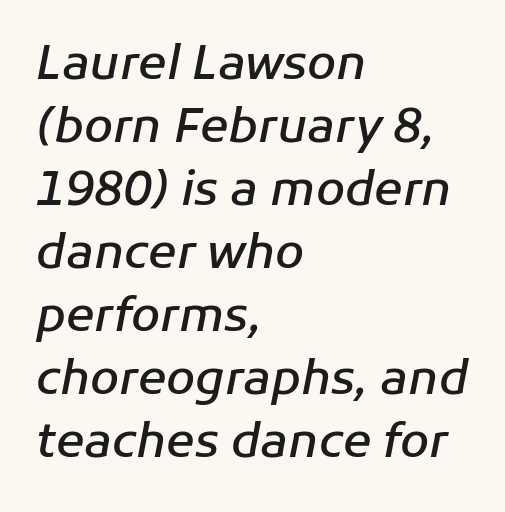
{"italic": "yes", "lean": "right", "slant_degrees": 11, "bold": "semi", "weight": "semibold", "width": "normal", "stroke_contrast": "low", "x_height": "medium", "monospaced": "no", "underline": "no", "align": "left", "line_spacing": "normal", "line_spacing_ratio": 1.34, "letter_spacing": "normal", "letter_spacing_em": 0.0, "glyph_px": 47}
